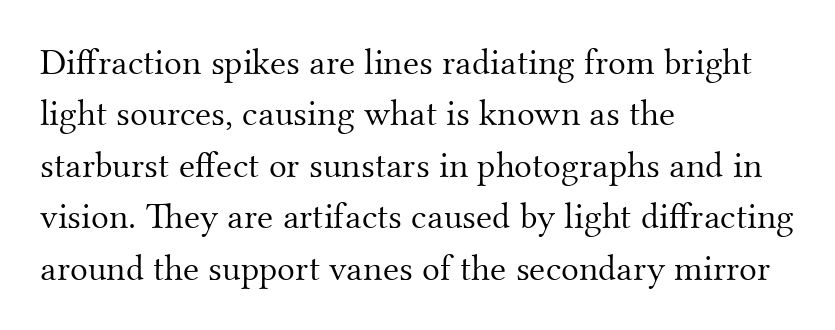
Q: Is the text bold? A: No.
Q: Is the text italic (slanted)? A: No, it is upright.
Q: Is the typeface a serif or a sans-serif typeface? A: Serif.
Q: Is the text underlined? A: No.
Q: How is the paragraph aligned? A: Left-aligned.
Q: Is the spacing between letters normal or unusually wide? A: Normal.
Q: Is the spacing between lines tight, normal or loose? A: Normal.
Q: Width (condensed, normal, or wide)? A: Normal.
Q: Stroke contrast? A: Medium.
Q: x-height? A: Small.
Q: Monospaced? A: No.
